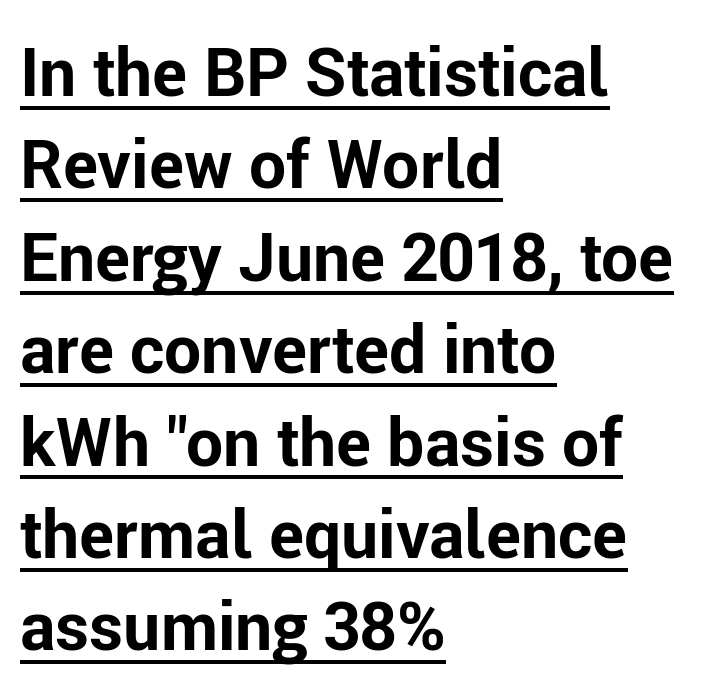
Q: Is the text bold? A: Yes.
Q: Is the text italic (slanted)? A: No, it is upright.
Q: Is the typeface a serif or a sans-serif typeface? A: Sans-serif.
Q: Is the text underlined? A: Yes.
Q: How is the paragraph aligned? A: Left-aligned.
Q: Is the spacing between letters normal or unusually wide? A: Normal.
Q: Is the spacing between lines tight, normal or loose? A: Normal.
Q: Width (condensed, normal, or wide)? A: Normal.
Q: Stroke contrast? A: Low.
Q: x-height? A: Medium.
Q: Monospaced? A: No.
